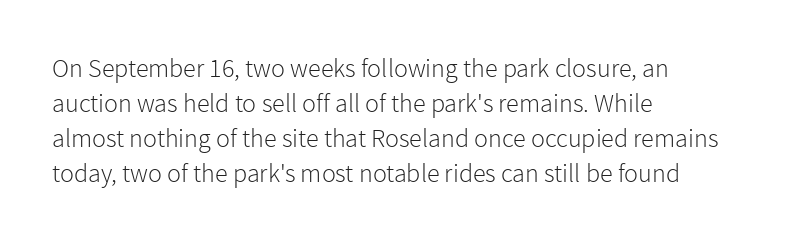
The strip under each line holds only bare page. Short note: letters normally spaced. The axis of the letterforms is exactly vertical. Line spacing here is normal. The rendering anchors every line to the left-hand side.
